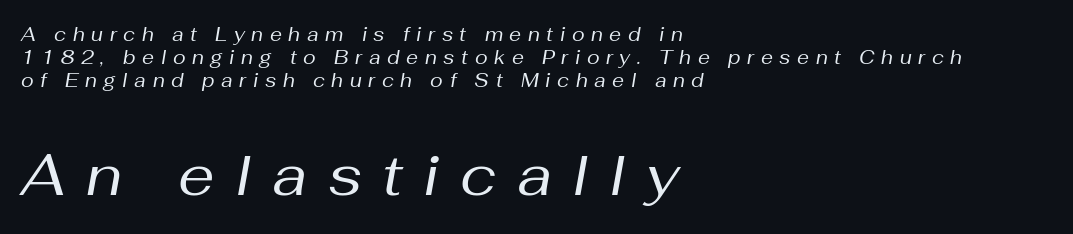
Q: Is the text bold? A: No.
Q: Is the text italic (slanted)? A: Yes, it leans right by about 10 degrees.
Q: Is the text underlined? A: No.
Q: How is the paragraph aligned? A: Left-aligned.
Q: Is the spacing between letters normal or unusually wide? A: Unusually wide.
Q: Which block of text is set in a larger size, the first (top) or the second (bottom)? A: The second (bottom) one.
Q: Width (condensed, normal, or wide)? A: Normal.
Q: Stroke contrast? A: Medium.
Q: x-height? A: Medium.
Q: Monospaced? A: No.
